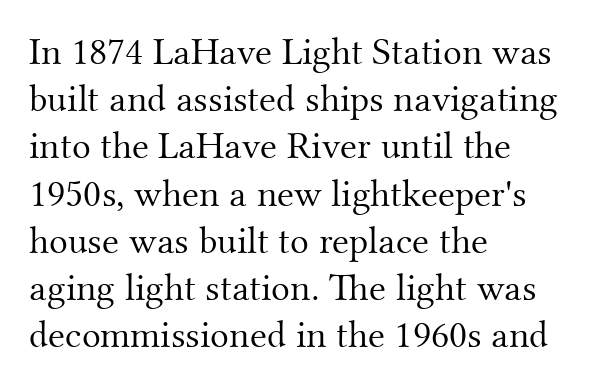
The image shows 39 px light serif type, upright; set left-aligned, line spacing 1.21x, normal letter spacing, not underlined; medium stroke contrast and a small x-height.
